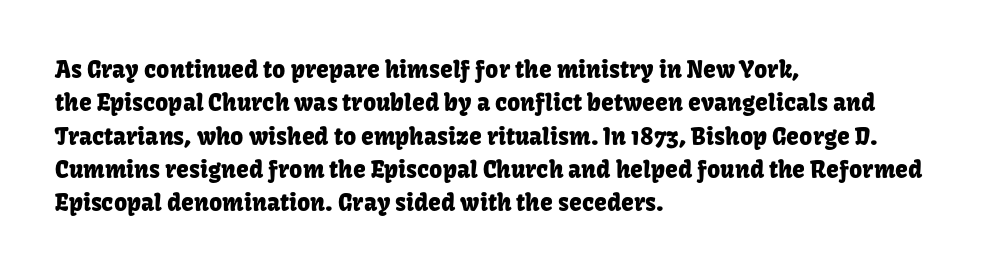
The image shows 23 px text type, upright; set left-aligned, normal line spacing (1.45x), normal letter spacing, not underlined.
